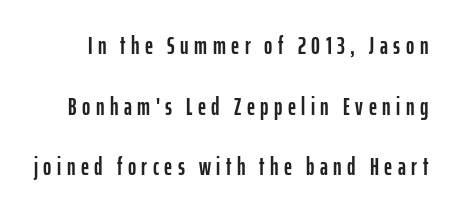
The letters stand upright; this is a roman face. Check the space under the baseline: it is left empty. Does the leading feel generous? Absolutely, it's lavish. These lines have a slow, spaced-out rhythm from letter to letter.
